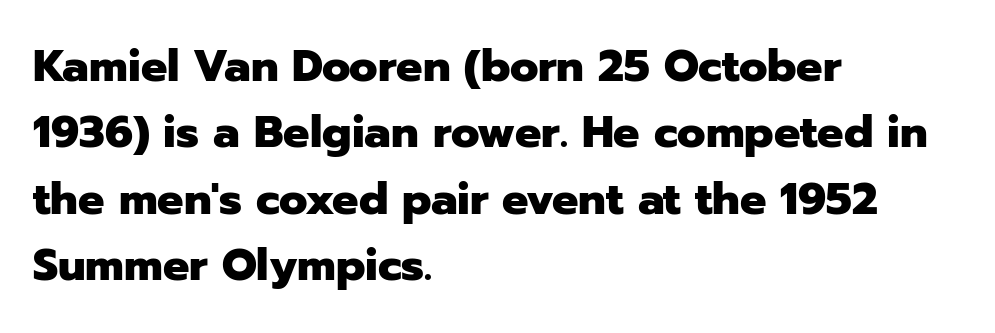
Each new line begins a customary step beneath the previous one. Are there feet on the stems? There aren't — it's a sans. How are the letters spaced? Ordinarily, with no added tracking. The lettering stays uniformly vertical, giving the passage a roman look. Here the designer chose a conventional face with non-uniform glyph widths.
